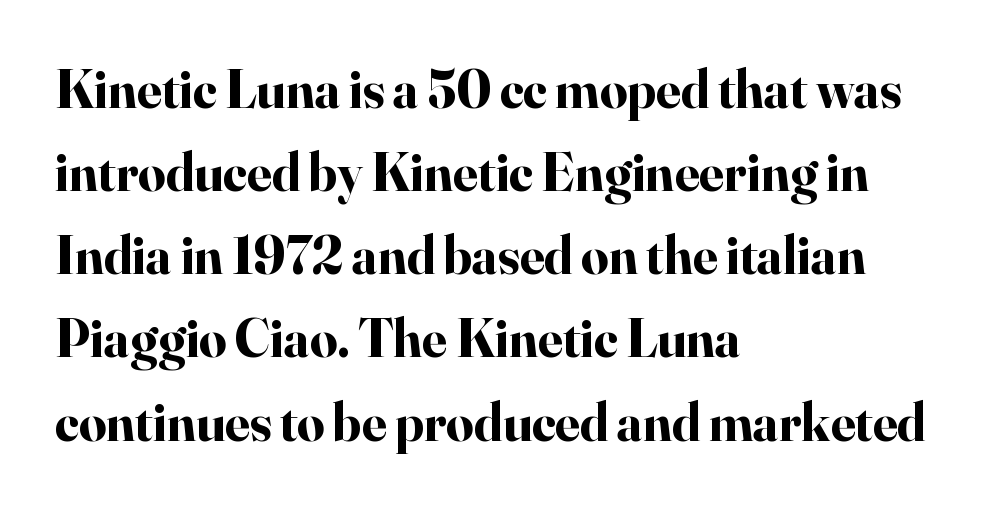
{"serif": "yes", "italic": "no", "bold": "yes", "weight": "bold", "width": "normal", "stroke_contrast": "high", "x_height": "small", "monospaced": "no", "underline": "no", "align": "left", "line_spacing": "normal", "line_spacing_ratio": 1.54, "letter_spacing": "normal", "letter_spacing_em": 0.0, "glyph_px": 54}
